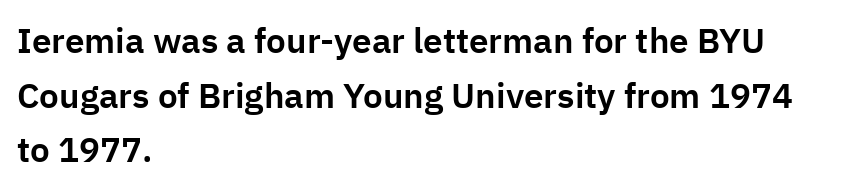
The typesetter chose a ragged-right arrangement here. Unmarked baselines from the first word to the last. Characters follow at the spacing the type designer built in. Characters remain perfectly vertical along every line. Looks like regular typesetting: each glyph gets only the width it needs.
